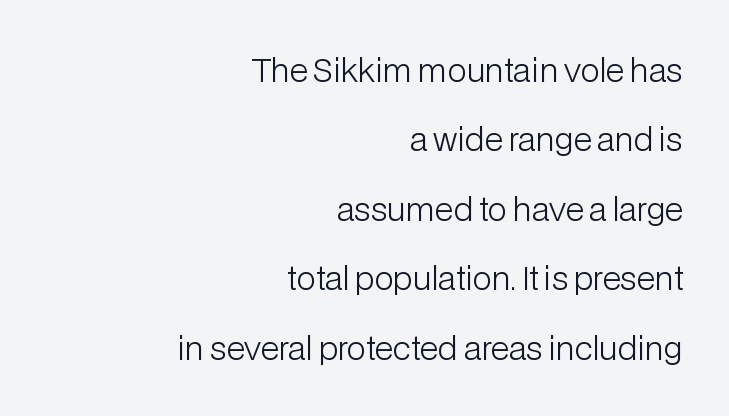
Unlike italic type, these characters show no tilt at all. The glyphs are unaccompanied by any horizontal stroke below them. Think of a printed novel: that variable character pitch is what you see here. This rendering leaves character spacing at its baseline value. Teacher's note: observe the even right margin — that is flush-right alignment.
